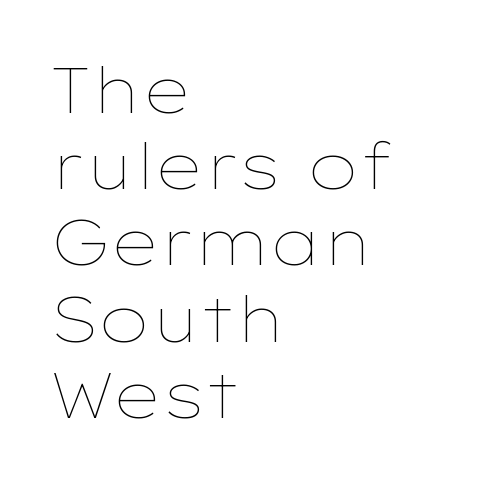
{"italic": "no", "bold": "no", "weight": "thin", "width": "wide", "stroke_contrast": "low", "x_height": "medium", "monospaced": "no", "underline": "no", "align": "left", "line_spacing_ratio": 1.21, "letter_spacing": "normal", "letter_spacing_em": 0.0, "glyph_px": 63}
